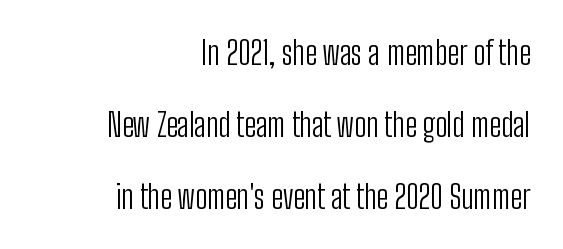
Q: Is the text bold? A: No.
Q: Is the text italic (slanted)? A: No, it is upright.
Q: Is the typeface a serif or a sans-serif typeface? A: Sans-serif.
Q: Is the text underlined? A: No.
Q: How is the paragraph aligned? A: Right-aligned.
Q: Is the spacing between letters normal or unusually wide? A: Normal.
Q: Is the spacing between lines tight, normal or loose? A: Loose.
Q: Width (condensed, normal, or wide)? A: Condensed.
Q: Stroke contrast? A: Low.
Q: x-height? A: Medium.
Q: Monospaced? A: No.
